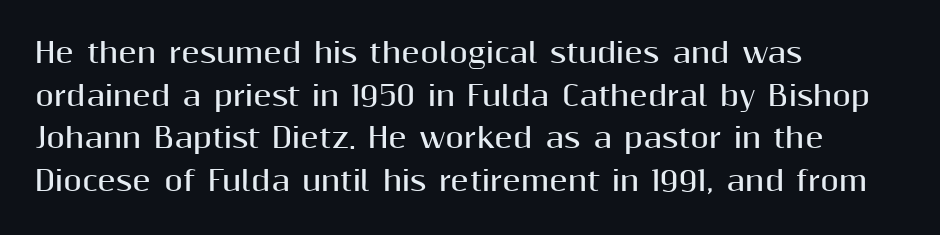
The image shows 27 px bold type, upright; set left-aligned, normal line spacing (1.58x), normal letter spacing, not underlined.
